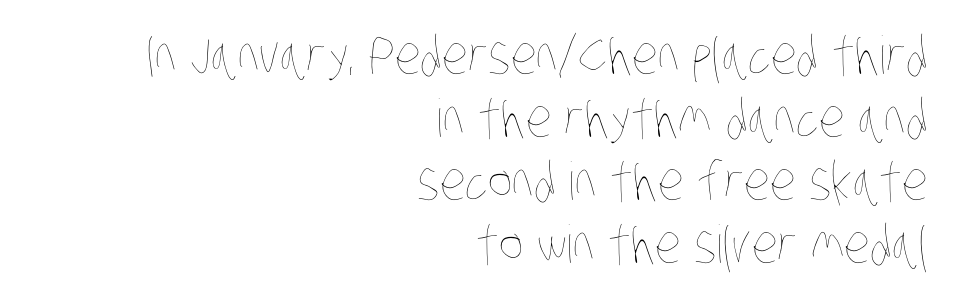
Type without underlining. The rendering uses natural spacing where letterforms have individual widths. Summary of weight: not heavy and not bold. These lines keep a tight, regular rhythm from letter to letter. The lines are quadded right.
